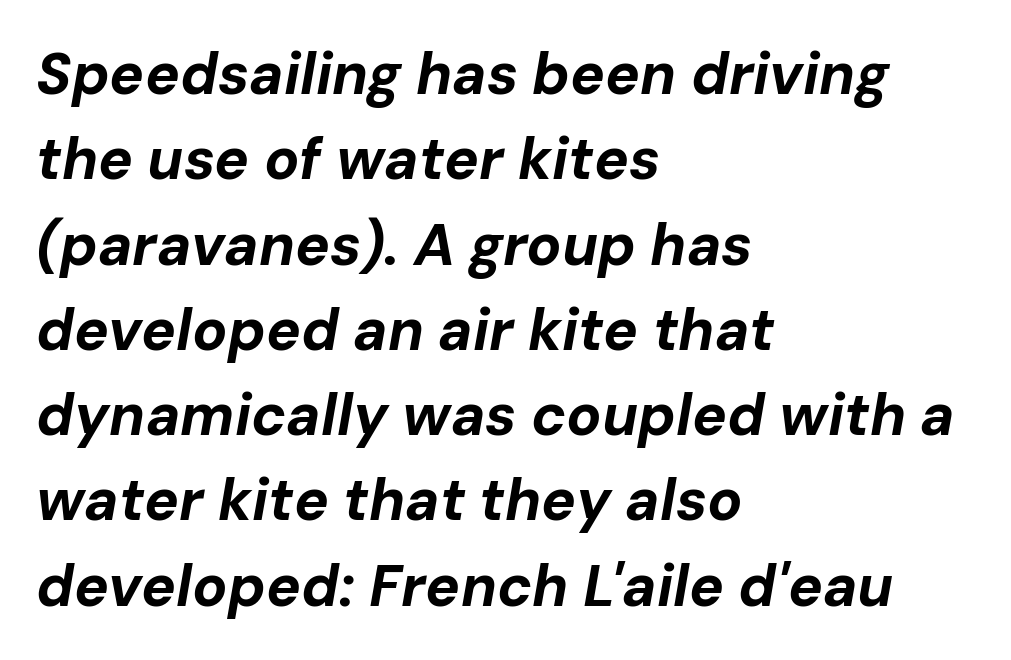
{"italic": "yes", "lean": "right", "slant_degrees": 10, "bold": "yes", "weight": "bold", "width": "normal", "stroke_contrast": "low", "x_height": "medium", "monospaced": "no", "underline": "no", "align": "left", "line_spacing": "normal", "line_spacing_ratio": 1.47, "letter_spacing": "normal", "letter_spacing_em": 0.0, "glyph_px": 58}
